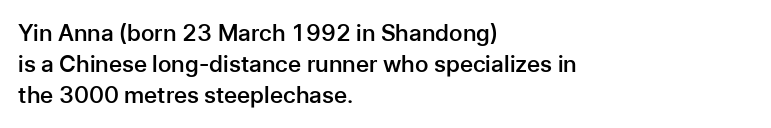
The image shows 23 px text type, upright; set left-aligned, normal line spacing (1.35x), normal letter spacing, not underlined.
